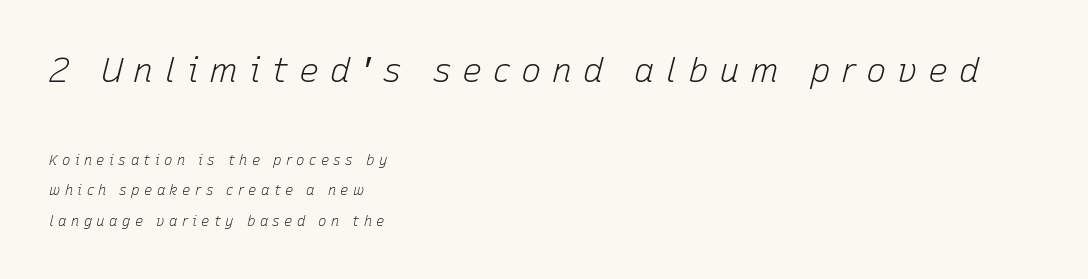
{"italic": "yes", "lean": "right", "slant_degrees": 15, "bold": "no", "weight": "light", "width": "normal", "stroke_contrast": "low", "x_height": "medium", "monospaced": "no", "underline": "no", "align": "left", "line_spacing": "loose", "line_spacing_ratio": 2.19, "letter_spacing": "wide", "letter_spacing_em": 0.31, "larger_block": "first", "size_ratio": 2.43, "glyph_px": 34}
